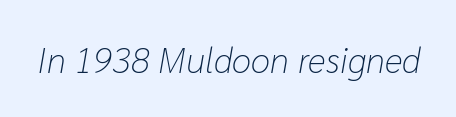
The image shows 35 px light type, italic (leaning right); set normal letter spacing, not underlined; low stroke contrast and a medium x-height.
